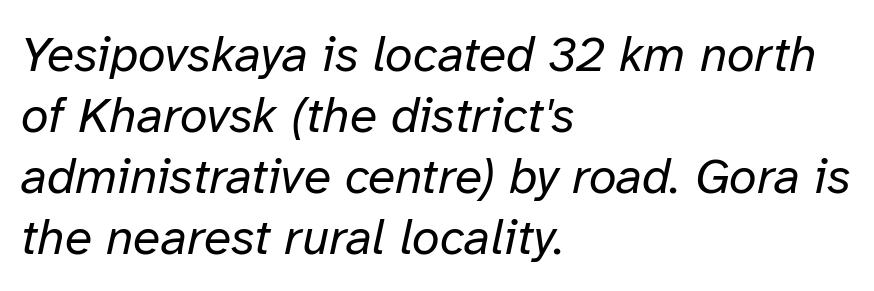
Q: Is the text bold? A: No.
Q: Is the text italic (slanted)? A: Yes, it leans right by about 12 degrees.
Q: Is the text underlined? A: No.
Q: How is the paragraph aligned? A: Left-aligned.
Q: Is the spacing between letters normal or unusually wide? A: Normal.
Q: Width (condensed, normal, or wide)? A: Normal.
Q: Stroke contrast? A: Low.
Q: x-height? A: Medium.
Q: Monospaced? A: No.
